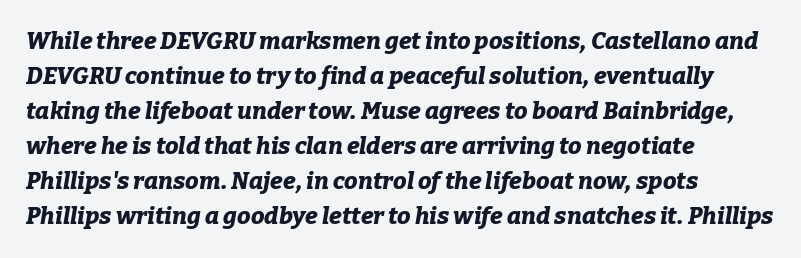
The image shows 24 px bold type, italic (leaning right); set left-aligned, normal line spacing (1.46x), normal letter spacing, not underlined.
